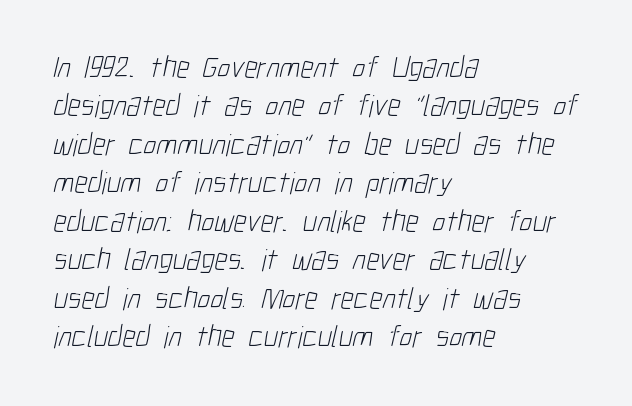
{"serif": "no", "bold": "no", "weight": "light", "width": "condensed", "stroke_contrast": "low", "x_height": "medium", "monospaced": "no", "underline": "no", "align": "left", "line_spacing_ratio": 1.24, "letter_spacing": "normal", "letter_spacing_em": 0.0, "glyph_px": 31}
